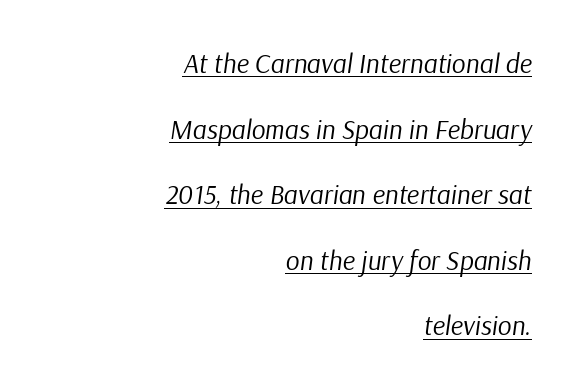
Teacher's note: observe the even right margin — that is flush-right alignment. Every word sits above its own underline. Standard letterfit; no display-style spreading of the glyphs. Does the leading feel generous? Absolutely, it's lavish. No heavy texture on the line: the type isn't bold.
